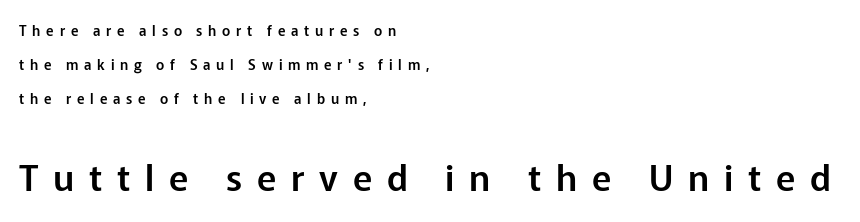
The image shows 36 px sans-serif type, upright; set left-aligned, loose line spacing (2.42x), unusually wide letter spacing (+0.41 em), not underlined; the second (bottom) block is 2.57x larger; low stroke contrast and a medium x-height.
